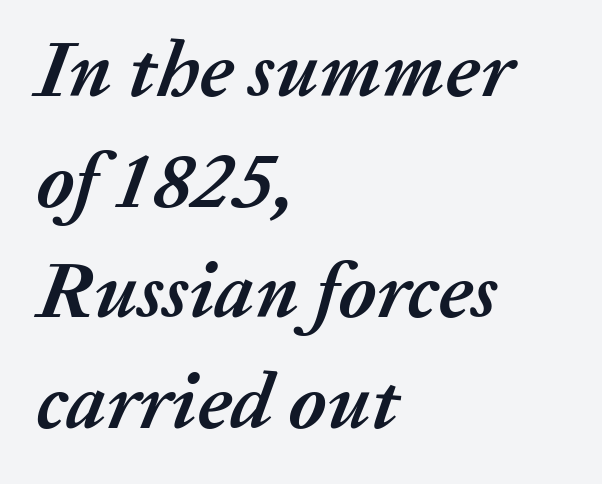
A student would call this left alignment; a typographer would say flush left, rag right. Plenty of ink on the page — the face is bold. Think of a printed novel: that variable character pitch is what you see here. Leading matches the norm, producing a regular column.
